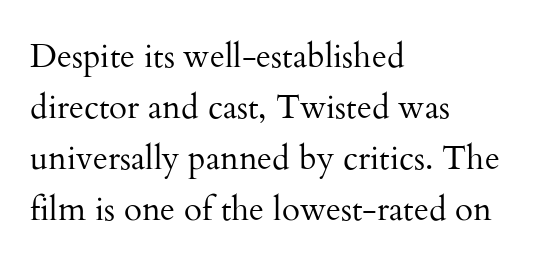
{"serif": "yes", "italic": "no", "bold": "no", "weight": "regular", "width": "normal", "stroke_contrast": "medium", "x_height": "small", "monospaced": "no", "underline": "no", "align": "left", "line_spacing": "normal", "line_spacing_ratio": 1.55, "letter_spacing": "normal", "letter_spacing_em": 0.0, "glyph_px": 33}
